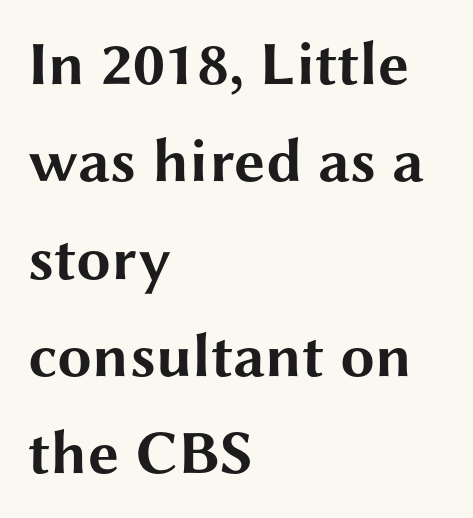
Q: Is the text bold? A: Yes.
Q: Is the text italic (slanted)? A: No, it is upright.
Q: Is the typeface a serif or a sans-serif typeface? A: Sans-serif.
Q: Is the text underlined? A: No.
Q: How is the paragraph aligned? A: Left-aligned.
Q: Is the spacing between letters normal or unusually wide? A: Normal.
Q: Is the spacing between lines tight, normal or loose? A: Normal.
Q: Width (condensed, normal, or wide)? A: Wide.
Q: Stroke contrast? A: Medium.
Q: x-height? A: Medium.
Q: Monospaced? A: No.
